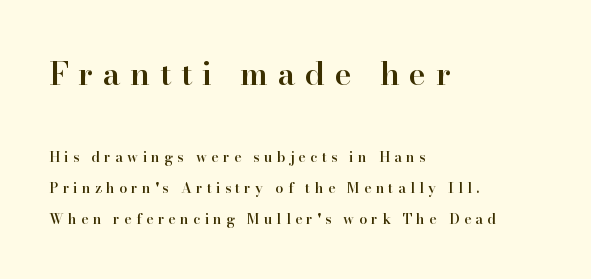
Q: Is the text bold? A: Semi-bold.
Q: Is the text italic (slanted)? A: No, it is upright.
Q: Is the typeface a serif or a sans-serif typeface? A: Serif.
Q: Is the text underlined? A: No.
Q: How is the paragraph aligned? A: Left-aligned.
Q: Is the spacing between letters normal or unusually wide? A: Unusually wide.
Q: Is the spacing between lines tight, normal or loose? A: Loose.
Q: Which block of text is set in a larger size, the first (top) or the second (bottom)? A: The first (top) one.
Q: Width (condensed, normal, or wide)? A: Normal.
Q: Stroke contrast? A: High.
Q: x-height? A: Small.
Q: Monospaced? A: No.
